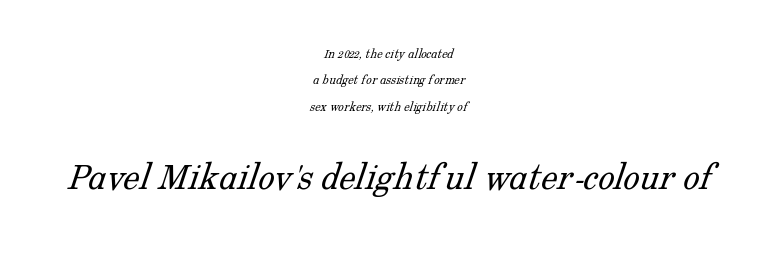
{"serif": "yes", "bold": "no", "weight": "light", "width": "normal", "stroke_contrast": "low", "x_height": "medium", "monospaced": "no", "underline": "no", "align": "center", "line_spacing_ratio": 1.88, "letter_spacing": "normal", "letter_spacing_em": 0.0, "larger_block": "second", "size_ratio": 2.93, "glyph_px": 41}
